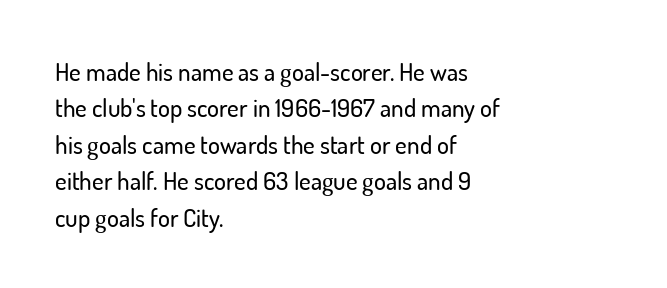
Plain, unruled lines of type. The type is set solid horizontally, with unmodified tracking. Tall strokes in this sample are plumb rather than angled. Regarding leading, the lines here are spaced in the standard way.
